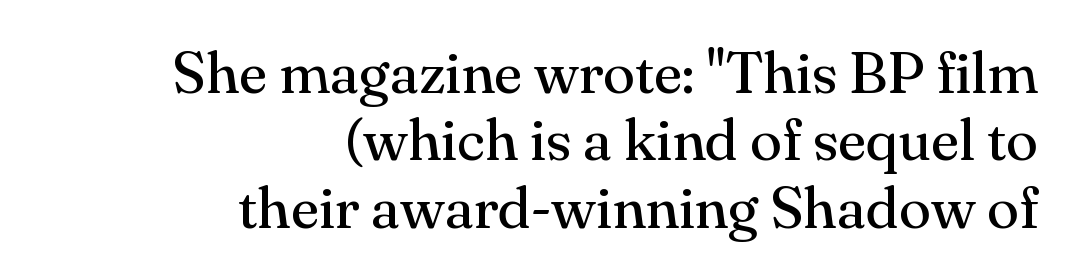
Q: Is the text bold? A: No.
Q: Is the text italic (slanted)? A: No, it is upright.
Q: Is the typeface a serif or a sans-serif typeface? A: Serif.
Q: Is the text underlined? A: No.
Q: How is the paragraph aligned? A: Right-aligned.
Q: Is the spacing between letters normal or unusually wide? A: Normal.
Q: Is the spacing between lines tight, normal or loose? A: Tight.
Q: Width (condensed, normal, or wide)? A: Normal.
Q: Stroke contrast? A: Medium.
Q: x-height? A: Small.
Q: Monospaced? A: No.
